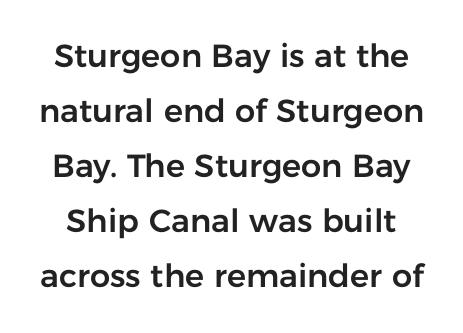
Q: Is the text italic (slanted)? A: No, it is upright.
Q: Is the typeface a serif or a sans-serif typeface? A: Sans-serif.
Q: Is the text underlined? A: No.
Q: Is the spacing between letters normal or unusually wide? A: Normal.
Q: Width (condensed, normal, or wide)? A: Normal.
Q: Stroke contrast? A: Low.
Q: x-height? A: Medium.
Q: Monospaced? A: No.
